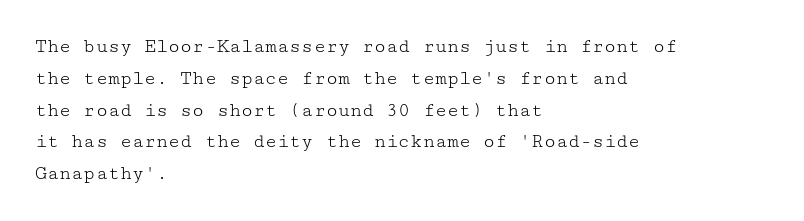
Q: Is the text bold? A: No.
Q: Is the text italic (slanted)? A: No, it is upright.
Q: Is the text underlined? A: No.
Q: How is the paragraph aligned? A: Left-aligned.
Q: Is the spacing between letters normal or unusually wide? A: Normal.
Q: Is the spacing between lines tight, normal or loose? A: Normal.
